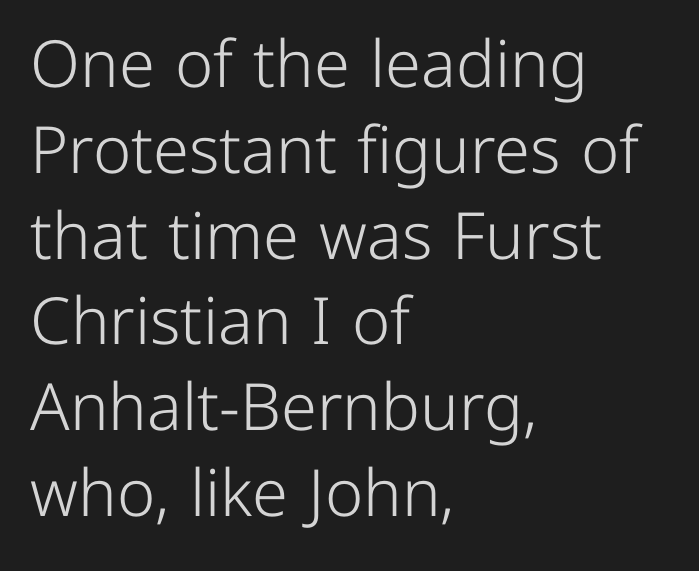
Regular leading. Quick note: not italic, upright. Here the glyphs are tracked normally, forming tight word shapes. Unlike a traditional serif, this face leaves its strokes unadorned. Compared with a typical body face, this is equally light or lighter still. The typesetter chose a ragged-right arrangement here.
